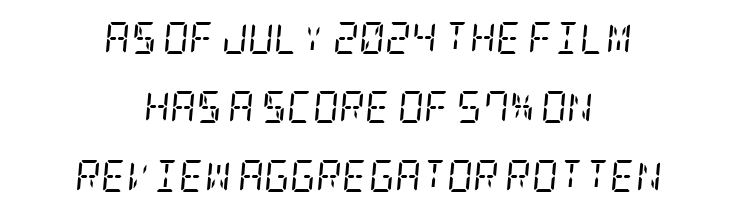
Caption: face not bold, strokes unweighted. The compositor balanced each line on the midline. The line texture is even and compact thanks to regular tracking. Only glyphs here, with clear space below each row. This is serif lettering, the kind often seen in printed books.
